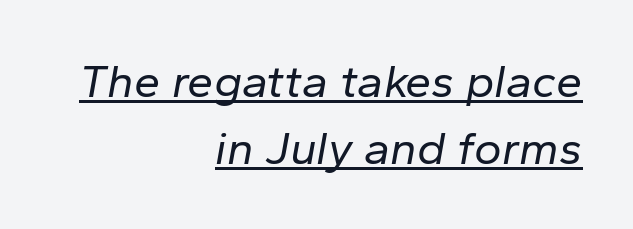
{"italic": "yes", "lean": "right", "slant_degrees": 10, "bold": "no", "weight": "regular", "width": "normal", "stroke_contrast": "low", "x_height": "medium", "monospaced": "no", "underline": "yes", "align": "right", "line_spacing": "normal", "line_spacing_ratio": 1.43, "letter_spacing": "normal", "letter_spacing_em": 0.0, "glyph_px": 47}
